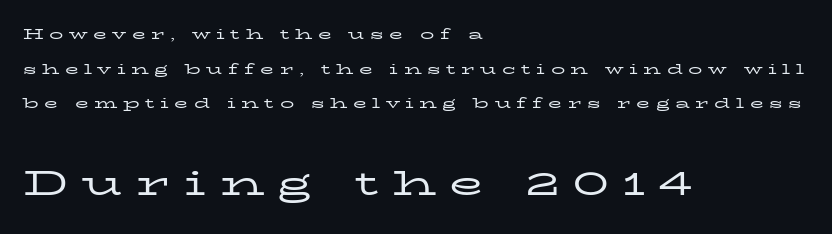
This rendering widens character spacing well past its baseline value. Layout note: lines flush left. The glyphs in this specimen are seriffed. Summary of weight: not heavy and not bold. Do the characters align in a grid? No, the font is proportional.
